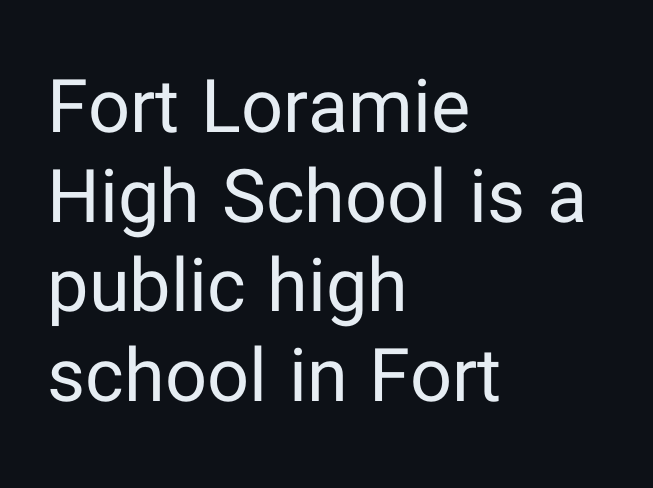
The image shows 74 px regular-weight sans-serif type, upright; set left-aligned, line spacing 1.21x, normal letter spacing, not underlined; low stroke contrast and a medium x-height.
